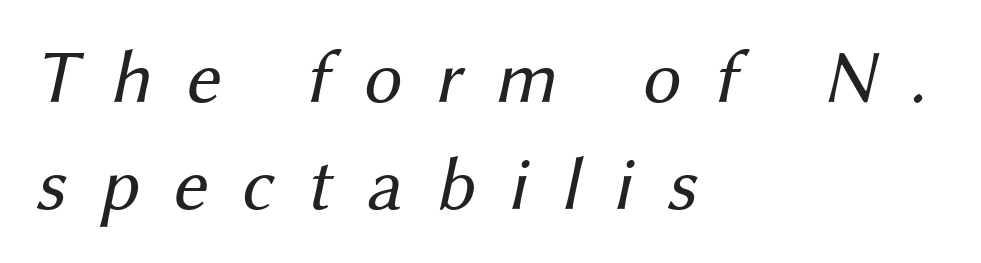
{"serif": "no", "bold": "no", "weight": "regular", "width": "normal", "stroke_contrast": "medium", "x_height": "medium", "monospaced": "no", "underline": "no", "align": "left", "line_spacing": "normal", "line_spacing_ratio": 1.41, "letter_spacing": "wide", "letter_spacing_em": 0.44, "glyph_px": 76}
